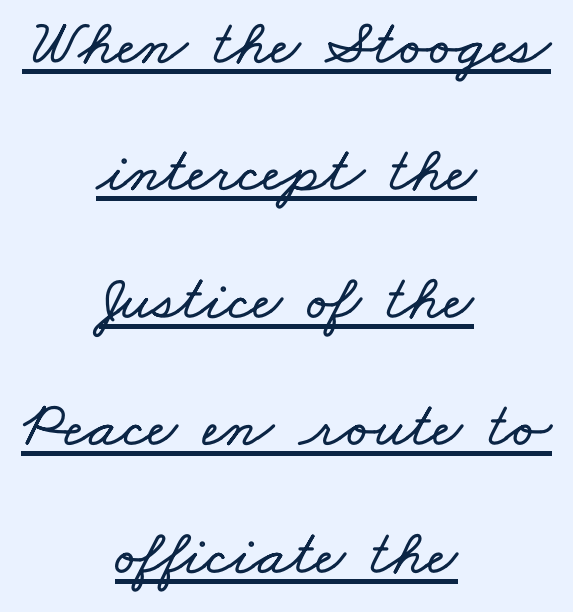
The image shows 65 px wide type; set centered, loose line spacing (1.96x), normal letter spacing, underlined; low stroke contrast and a small x-height.
